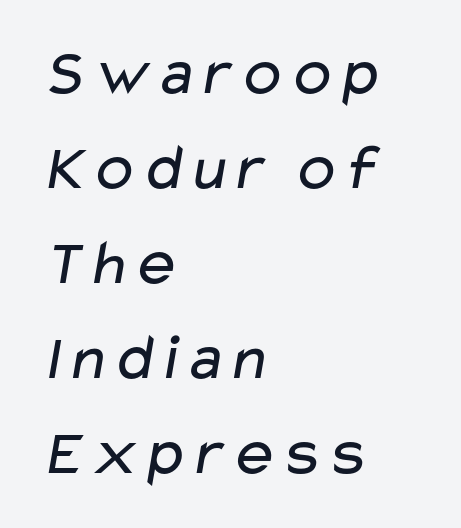
The image shows 66 px regular-weight, wide sans-serif type; set left-aligned, normal line spacing (1.44x), normal letter spacing, not underlined; low stroke contrast and a medium x-height.
